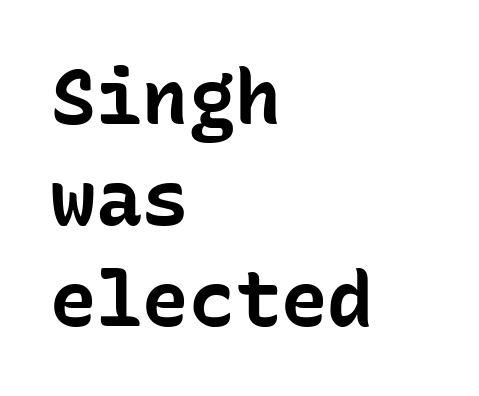
The image shows 77 px bold sans-serif type, upright, monospaced; set left-aligned, normal line spacing (1.31x), normal letter spacing, not underlined; low stroke contrast and a medium x-height.
